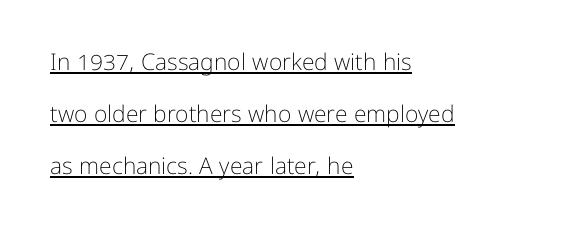
Q: Is the text bold? A: No.
Q: Is the text italic (slanted)? A: No, it is upright.
Q: Is the text underlined? A: Yes.
Q: How is the paragraph aligned? A: Left-aligned.
Q: Is the spacing between letters normal or unusually wide? A: Normal.
Q: Is the spacing between lines tight, normal or loose? A: Loose.
